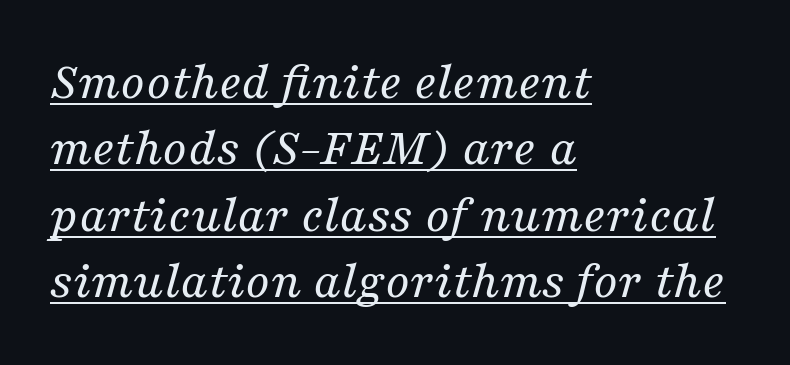
Think of a printed novel: that variable character pitch is what you see here. This sample uses a serif face. The lines in this sample share a left origin and differ only in where they stop. Yep, that's italic — everything's leaning. A rule runs beneath these lines of type.
